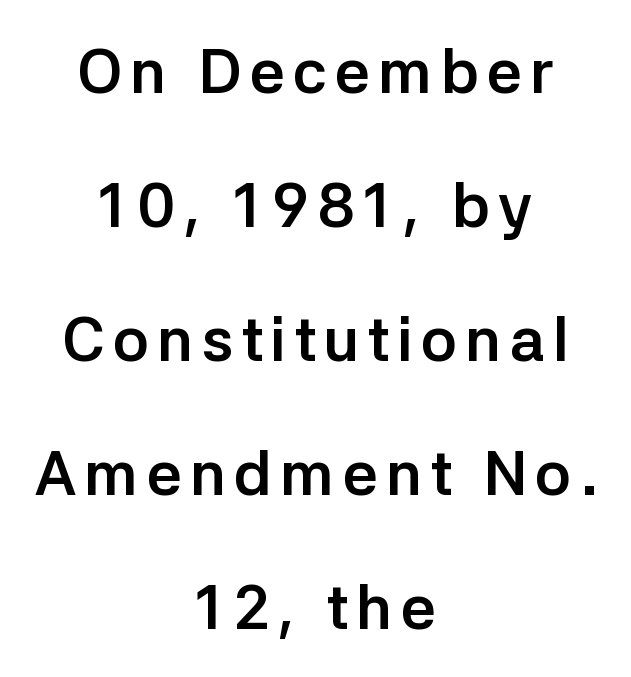
Q: Is the text bold? A: Yes.
Q: Is the text italic (slanted)? A: No, it is upright.
Q: Is the typeface a serif or a sans-serif typeface? A: Sans-serif.
Q: Is the text underlined? A: No.
Q: How is the paragraph aligned? A: Centered.
Q: Is the spacing between lines tight, normal or loose? A: Loose.
Q: Width (condensed, normal, or wide)? A: Normal.
Q: Stroke contrast? A: Low.
Q: x-height? A: Medium.
Q: Monospaced? A: No.
